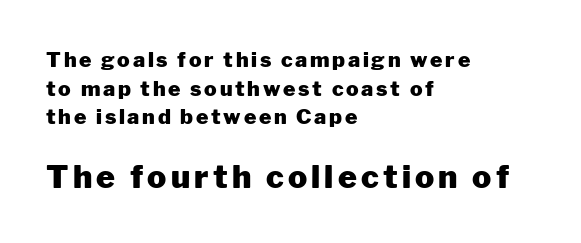
Q: Is the text bold? A: Yes.
Q: Is the text italic (slanted)? A: No, it is upright.
Q: Is the typeface a serif or a sans-serif typeface? A: Sans-serif.
Q: Is the text underlined? A: No.
Q: How is the paragraph aligned? A: Left-aligned.
Q: Is the spacing between lines tight, normal or loose? A: Normal.
Q: Which block of text is set in a larger size, the first (top) or the second (bottom)? A: The second (bottom) one.
Q: Width (condensed, normal, or wide)? A: Normal.
Q: Stroke contrast? A: Low.
Q: x-height? A: Medium.
Q: Monospaced? A: No.
